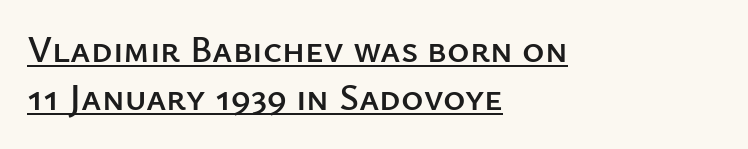
The image shows 38 px sans-serif type, upright; set left-aligned, normal line spacing (1.27x), normal letter spacing, underlined; low stroke contrast and a medium x-height.
